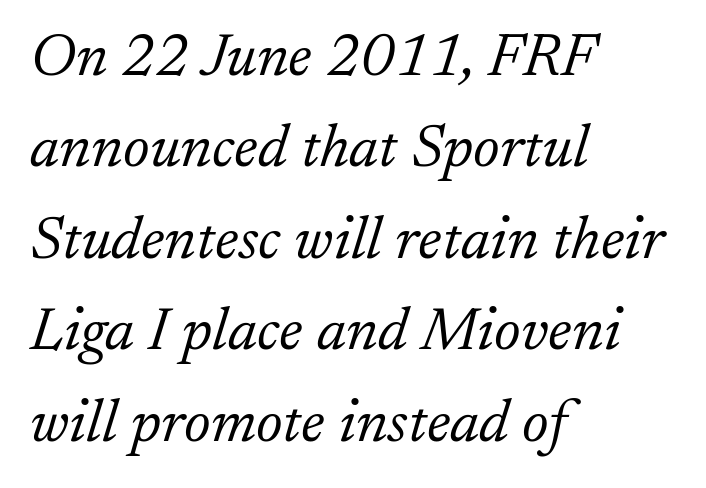
Is the type slanted? Yes — the strokes lean at a clear angle. What's the leading like? Ordinary, nothing unusual. Anything drawn beneath the words? Only blank space. The lines are quadded left. Between one letter and the next there's only the usual sliver of space. Bold? No — there's no thickening of the strokes.
